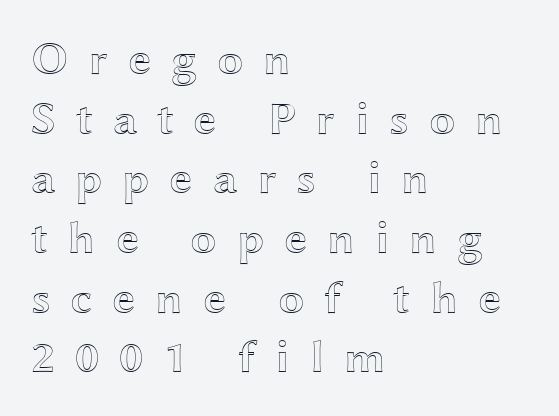
Each letter keeps its own natural width here, so spacing adapts to shape. It's the straight-up-and-down kind of type. Tracking here is generous; glyphs stand well apart from one another. Honestly, the row spacing looks completely unremarkable. The paragraph has a hard left edge and a soft right edge. Glance below the letters and you will spot only blank space.
